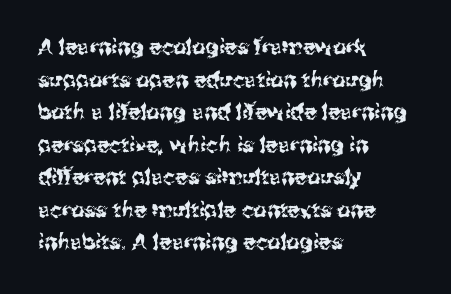
Q: Is the text italic (slanted)? A: No, it is upright.
Q: Is the text underlined? A: No.
Q: How is the paragraph aligned? A: Left-aligned.
Q: Is the spacing between letters normal or unusually wide? A: Normal.
Q: Is the spacing between lines tight, normal or loose? A: Normal.
